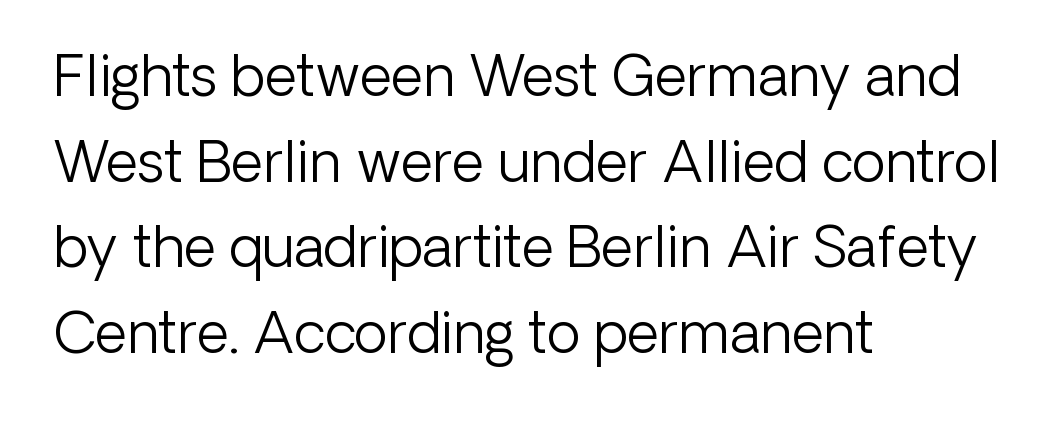
The strip under each line holds only bare page. The rendering uses natural spacing where letterforms have individual widths. Each line starts at the same left margin while the right side varies. It's the straight-up-and-down kind of type. Serif or sans? Sans — the stroke terminals are bare.
